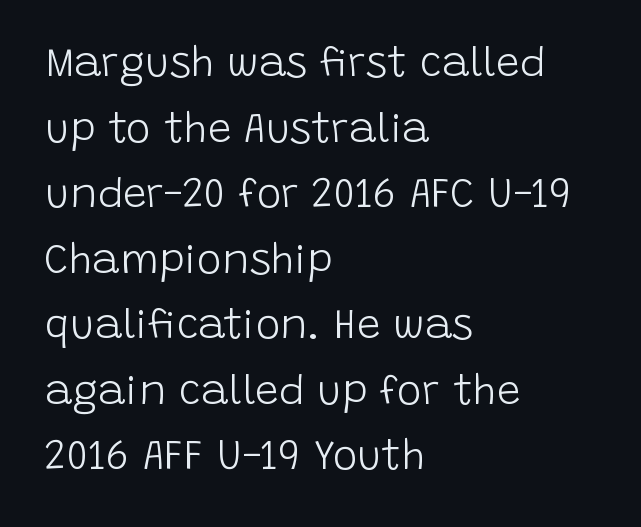
The image shows 42 px light sans-serif type, upright; set left-aligned, normal line spacing (1.56x), normal letter spacing, not underlined; low stroke contrast and a large x-height.
